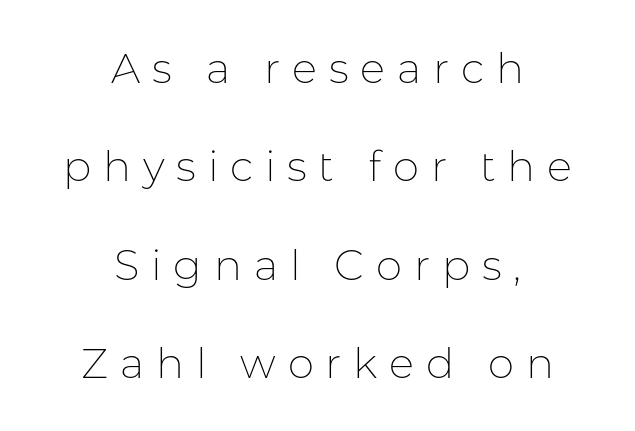
Q: Is the text bold? A: No.
Q: Is the text italic (slanted)? A: No, it is upright.
Q: Is the typeface a serif or a sans-serif typeface? A: Sans-serif.
Q: Is the text underlined? A: No.
Q: How is the paragraph aligned? A: Centered.
Q: Is the spacing between letters normal or unusually wide? A: Unusually wide.
Q: Is the spacing between lines tight, normal or loose? A: Loose.
Q: Width (condensed, normal, or wide)? A: Normal.
Q: Stroke contrast? A: Low.
Q: x-height? A: Medium.
Q: Monospaced? A: No.
